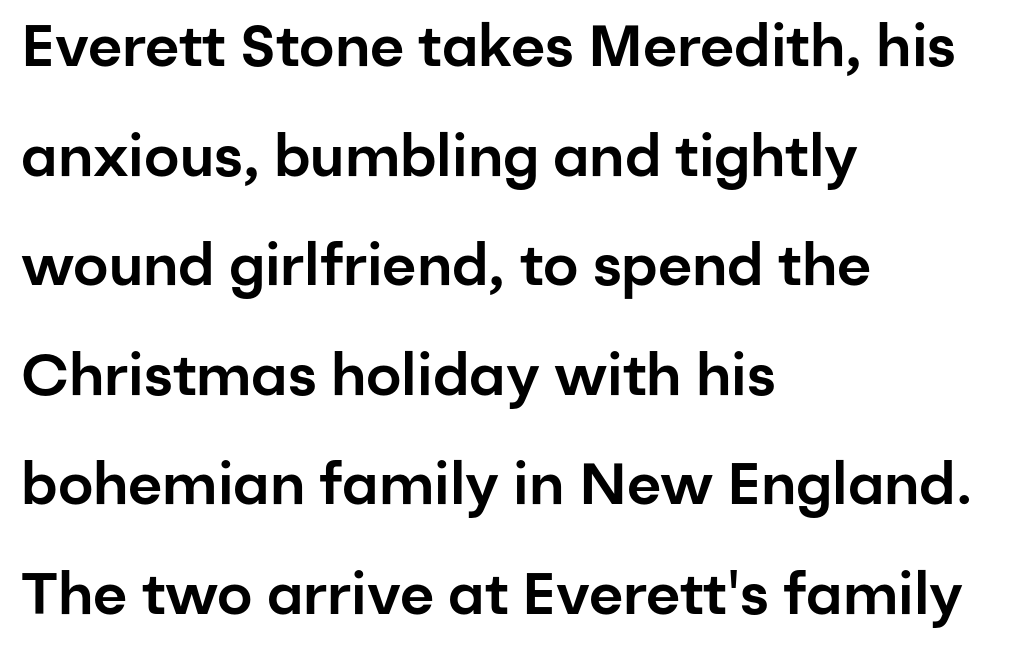
The image shows 58 px sans-serif type, upright; set left-aligned, line spacing 1.89x, normal letter spacing, not underlined; low stroke contrast and a medium x-height.
